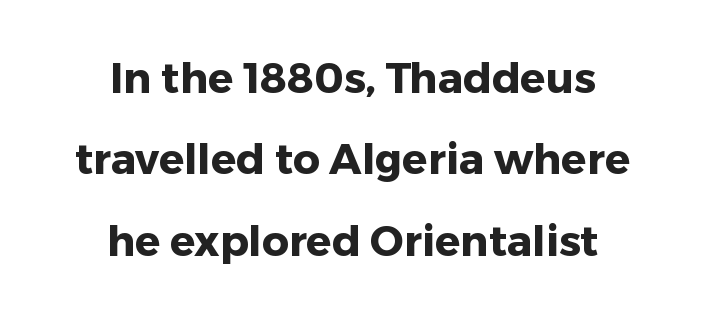
Q: Is the text bold? A: Yes.
Q: Is the text italic (slanted)? A: No, it is upright.
Q: Is the typeface a serif or a sans-serif typeface? A: Sans-serif.
Q: Is the text underlined? A: No.
Q: How is the paragraph aligned? A: Centered.
Q: Is the spacing between letters normal or unusually wide? A: Normal.
Q: Is the spacing between lines tight, normal or loose? A: Loose.
Q: Width (condensed, normal, or wide)? A: Normal.
Q: Stroke contrast? A: Low.
Q: x-height? A: Medium.
Q: Monospaced? A: No.
